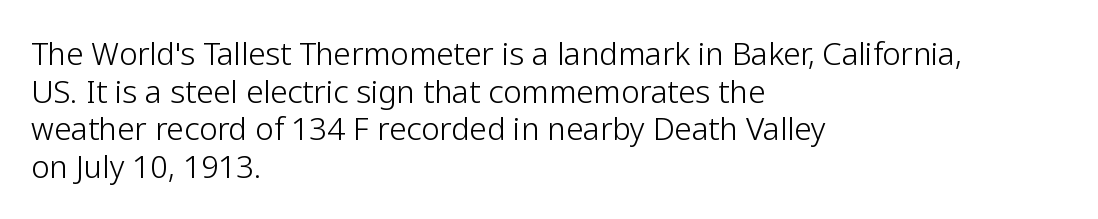
Q: Is the text bold? A: No.
Q: Is the text italic (slanted)? A: No, it is upright.
Q: Is the typeface a serif or a sans-serif typeface? A: Sans-serif.
Q: Is the text underlined? A: No.
Q: How is the paragraph aligned? A: Left-aligned.
Q: Is the spacing between letters normal or unusually wide? A: Normal.
Q: Width (condensed, normal, or wide)? A: Normal.
Q: Stroke contrast? A: Low.
Q: x-height? A: Medium.
Q: Monospaced? A: No.
